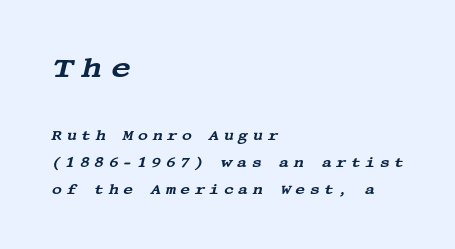
The image shows 28 px wide serif type, italic (leaning right); set left-aligned, loose line spacing (1.92x), unusually wide letter spacing (+0.3 em), not underlined; the first (top) block is 2.0x larger; medium stroke contrast and a large x-height.
